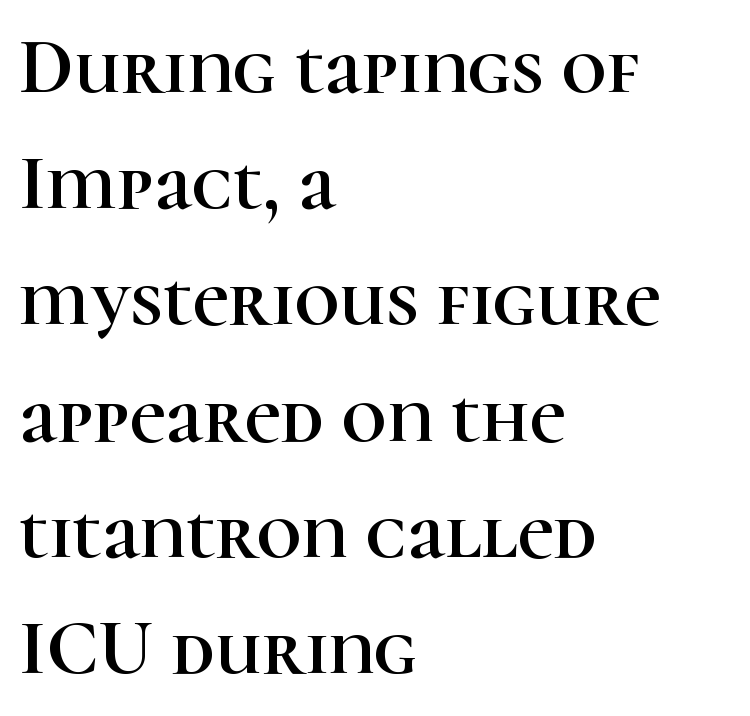
The image shows 78 px serif type, upright; set left-aligned, normal line spacing (1.49x), normal letter spacing, not underlined; high stroke contrast and a medium x-height.
